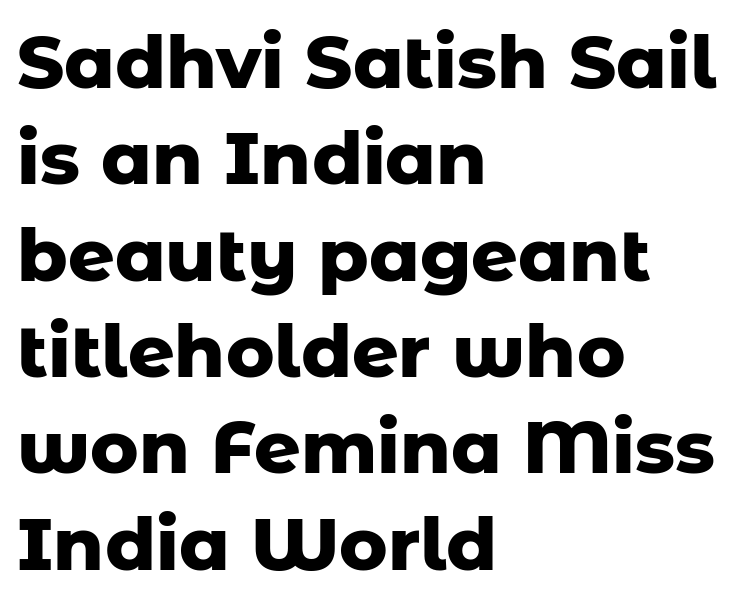
There is no visible air inserted between adjacent glyphs. The face used here is proportionally spaced, like ordinary book or web type. Type style note: lacks serifs. Posture: vertical. The space directly below the letters is spotless.
